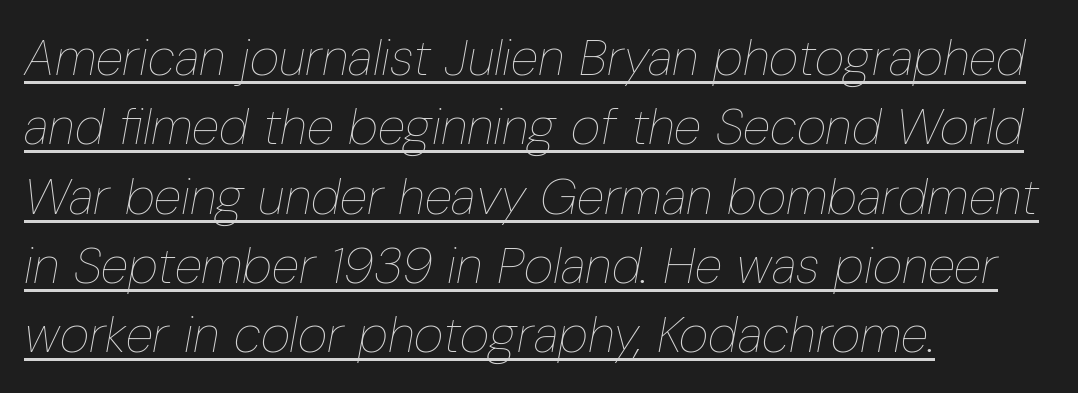
Q: Is the text bold? A: No.
Q: Is the text italic (slanted)? A: Yes, it leans right by about 10 degrees.
Q: Is the text underlined? A: Yes.
Q: How is the paragraph aligned? A: Left-aligned.
Q: Is the spacing between letters normal or unusually wide? A: Normal.
Q: Is the spacing between lines tight, normal or loose? A: Normal.
Q: Width (condensed, normal, or wide)? A: Condensed.
Q: Stroke contrast? A: Low.
Q: x-height? A: Medium.
Q: Monospaced? A: No.
